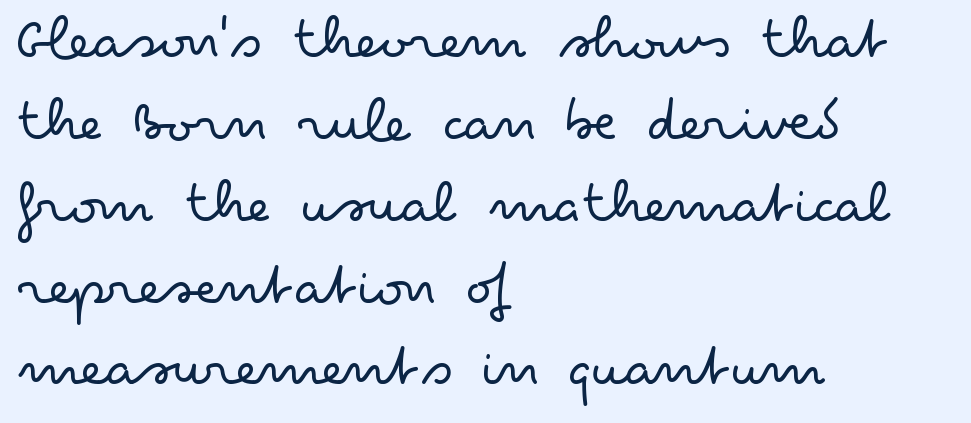
The image shows 62 px light, wide sans-serif type, upright; set left-aligned, normal line spacing (1.32x), normal letter spacing, not underlined; low stroke contrast and a small x-height.
